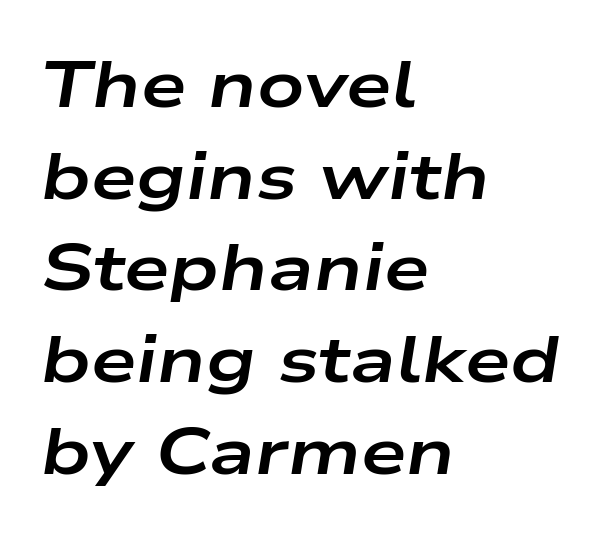
The tracking reads as untouched default to a designer's eye. Style check: oblique. Nobody drew a line under any word here. Proportional: the letters do not fall into vertical columns. This block has exactly the height ordinary leading produces.
